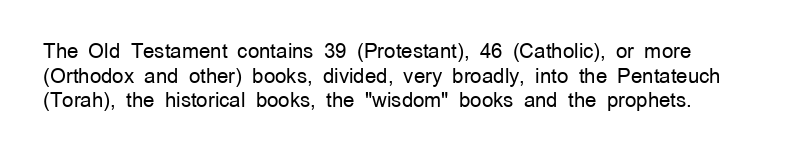
{"italic": "no", "bold": "no", "underline": "no", "line_spacing_ratio": 1.23, "letter_spacing": "normal", "letter_spacing_em": 0.0, "glyph_px": 20}
